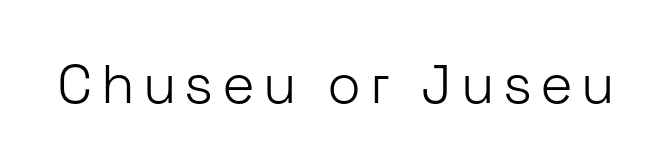
{"serif": "no", "italic": "no", "bold": "no", "weight": "light", "width": "normal", "stroke_contrast": "low", "x_height": "medium", "monospaced": "no", "underline": "no", "glyph_px": 55}
